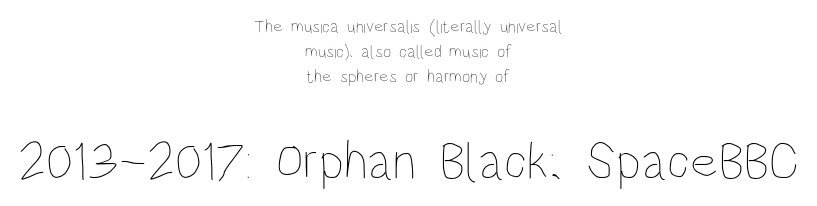
{"italic": "no", "bold": "no", "weight": "thin", "width": "condensed", "stroke_contrast": "low", "x_height": "large", "monospaced": "no", "underline": "no", "align": "center", "line_spacing": "normal", "line_spacing_ratio": 1.4, "letter_spacing": "normal", "letter_spacing_em": 0.0, "larger_block": "second", "size_ratio": 2.94, "glyph_px": 53}
